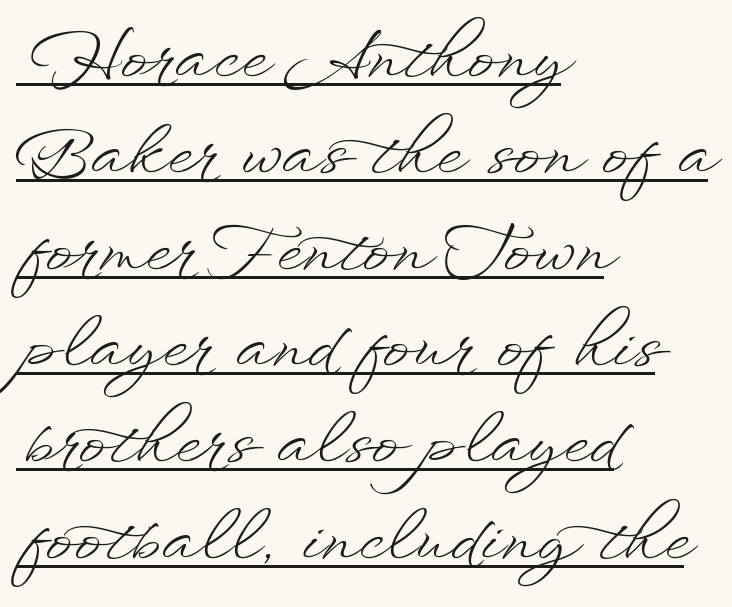
This reads as an unemphasized weight, regular at the heaviest. Visually the block forms a straight wall on the left and a jagged coastline on the right. Students, note that the glyphs here touch the page at normal intervals. Does the leading feel generous? No, just average. Decoration check: the copy is underlined. Do the characters align in a grid? No, the font is proportional.
